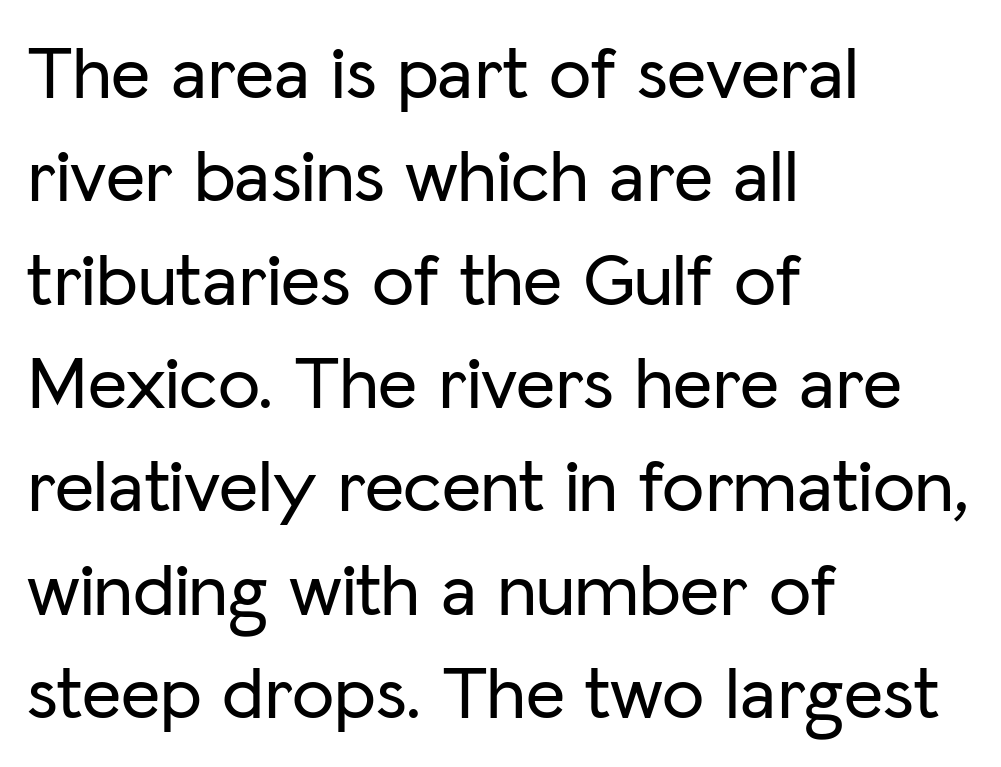
Q: Is the text italic (slanted)? A: No, it is upright.
Q: Is the typeface a serif or a sans-serif typeface? A: Sans-serif.
Q: Is the text underlined? A: No.
Q: How is the paragraph aligned? A: Left-aligned.
Q: Is the spacing between letters normal or unusually wide? A: Normal.
Q: Is the spacing between lines tight, normal or loose? A: Normal.
Q: Width (condensed, normal, or wide)? A: Normal.
Q: Stroke contrast? A: Low.
Q: x-height? A: Medium.
Q: Monospaced? A: No.
